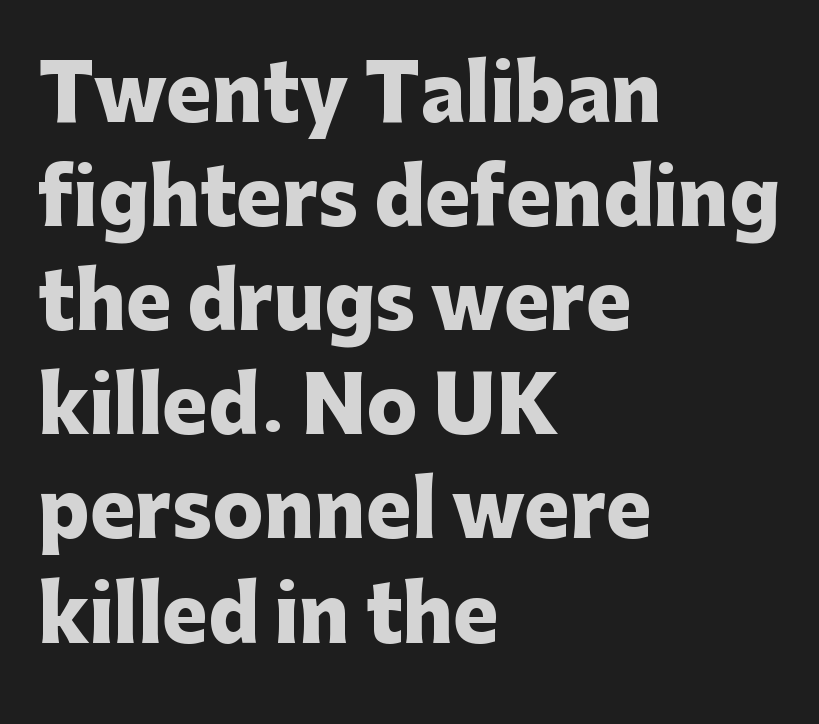
The characters display no serif detailing; their extremities are plain. The passage shown stacks its lines at a standard gap. Nothing unusual about the tracking: characters are spaced as the font intends. Do the characters align in a grid? No, the font is proportional. The rendering uses a bold face; every stroke is thick and dark.
